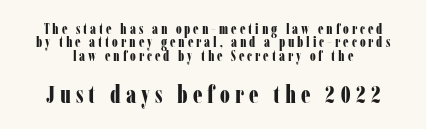
Q: Is the text bold? A: Yes.
Q: Is the text italic (slanted)? A: No, it is upright.
Q: Is the text underlined? A: No.
Q: Is the spacing between letters normal or unusually wide? A: Unusually wide.
Q: Is the spacing between lines tight, normal or loose? A: Tight.
Q: Which block of text is set in a larger size, the first (top) or the second (bottom)? A: The second (bottom) one.
